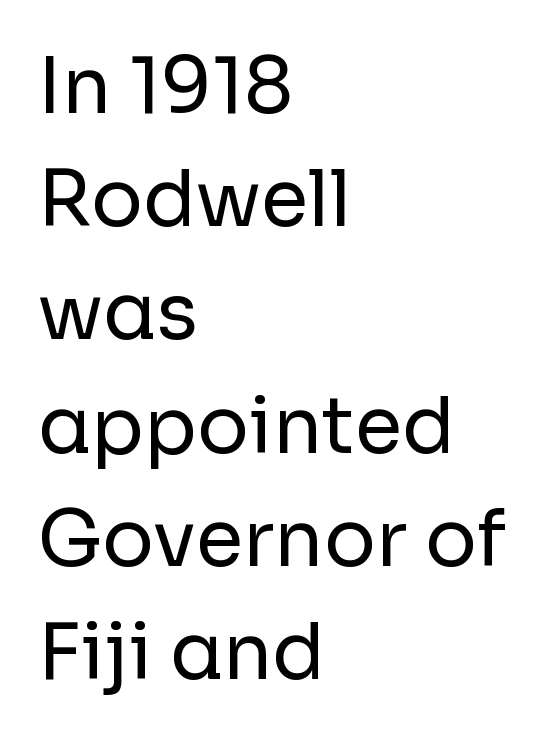
Whoever set this chose a conventional vertical rhythm. Just letters on the line, the space beneath them empty. This rendering uses left alignment, leaving the right contour irregular. Vertical strokes here are truly vertical.
